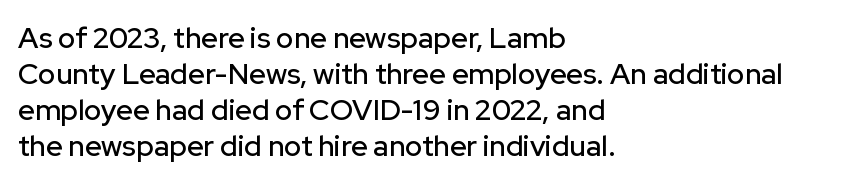
Q: Is the text italic (slanted)? A: No, it is upright.
Q: Is the typeface a serif or a sans-serif typeface? A: Sans-serif.
Q: Is the text underlined? A: No.
Q: How is the paragraph aligned? A: Left-aligned.
Q: Is the spacing between letters normal or unusually wide? A: Normal.
Q: Width (condensed, normal, or wide)? A: Normal.
Q: Stroke contrast? A: Low.
Q: x-height? A: Medium.
Q: Monospaced? A: No.
